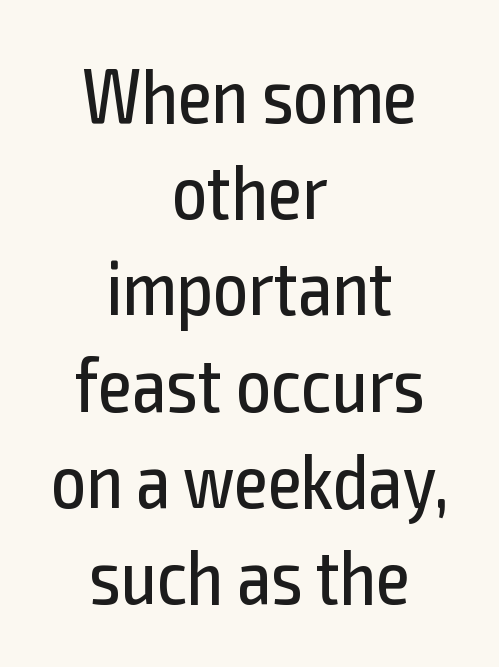
The image shows 77 px regular-weight, condensed sans-serif type, upright; set centered, normal line spacing (1.25x), normal letter spacing, not underlined; a medium x-height.
